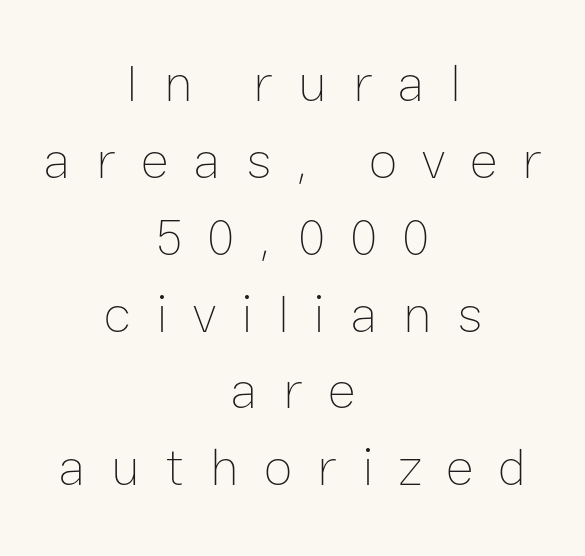
The image shows 53 px thin type, upright; set centered, normal line spacing (1.45x), unusually wide letter spacing (+0.47 em), not underlined; low stroke contrast and a medium x-height.
